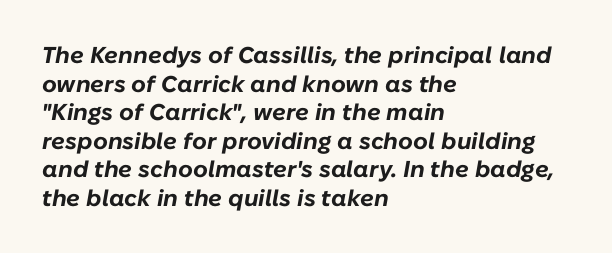
The image shows 23 px bold type, italic (leaning right); set left-aligned, line spacing 1.24x, normal letter spacing, not underlined.
